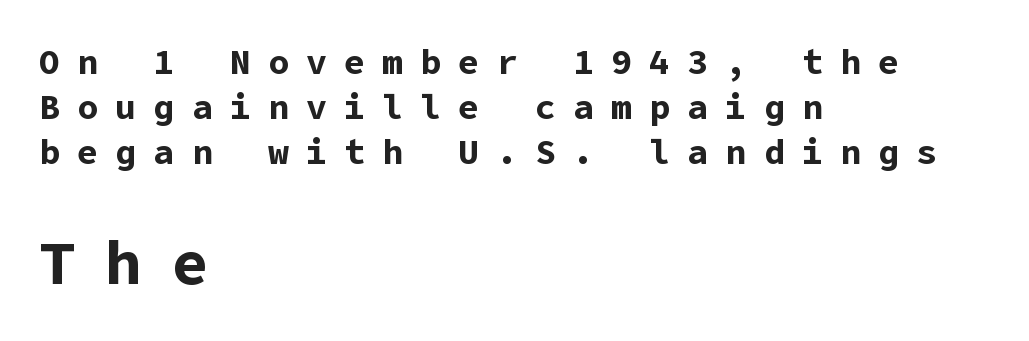
Q: Is the text bold? A: Yes.
Q: Is the text italic (slanted)? A: No, it is upright.
Q: Is the typeface a serif or a sans-serif typeface? A: Sans-serif.
Q: Is the text underlined? A: No.
Q: How is the paragraph aligned? A: Left-aligned.
Q: Is the spacing between letters normal or unusually wide? A: Unusually wide.
Q: Is the spacing between lines tight, normal or loose? A: Normal.
Q: Which block of text is set in a larger size, the first (top) or the second (bottom)? A: The second (bottom) one.
Q: Width (condensed, normal, or wide)? A: Normal.
Q: Stroke contrast? A: Low.
Q: x-height? A: Medium.
